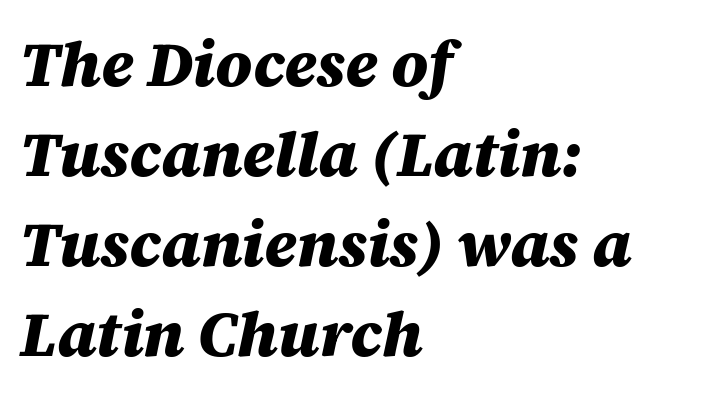
Q: Is the text bold? A: Yes.
Q: Is the text italic (slanted)? A: Yes, it leans right by about 12 degrees.
Q: Is the text underlined? A: No.
Q: How is the paragraph aligned? A: Left-aligned.
Q: Is the spacing between letters normal or unusually wide? A: Normal.
Q: Is the spacing between lines tight, normal or loose? A: Normal.
Q: Width (condensed, normal, or wide)? A: Normal.
Q: Stroke contrast? A: Medium.
Q: x-height? A: Large.
Q: Monospaced? A: No.
